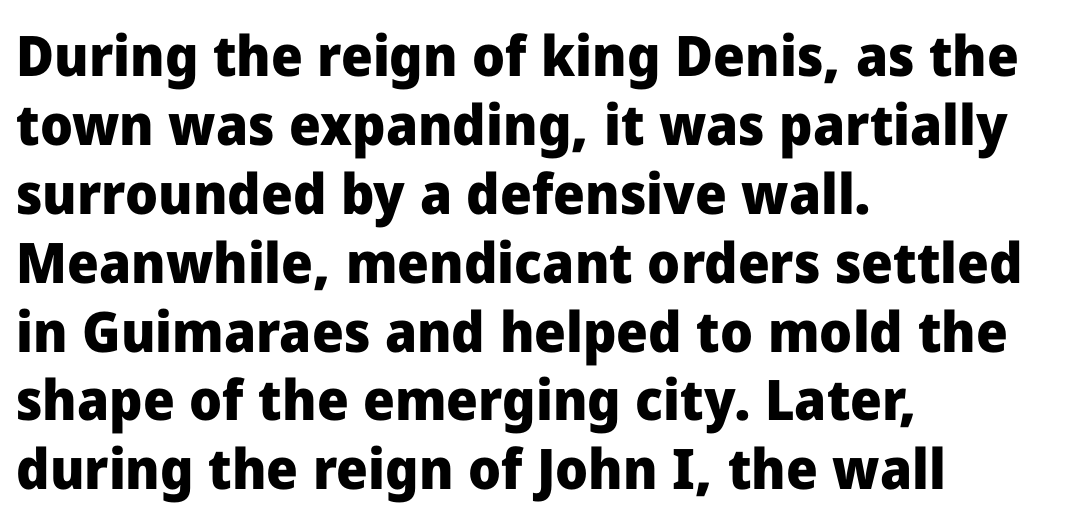
Q: Is the text bold? A: Yes.
Q: Is the text italic (slanted)? A: No, it is upright.
Q: Is the typeface a serif or a sans-serif typeface? A: Sans-serif.
Q: Is the text underlined? A: No.
Q: How is the paragraph aligned? A: Left-aligned.
Q: Is the spacing between letters normal or unusually wide? A: Normal.
Q: Width (condensed, normal, or wide)? A: Normal.
Q: Stroke contrast? A: Low.
Q: x-height? A: Medium.
Q: Monospaced? A: No.
